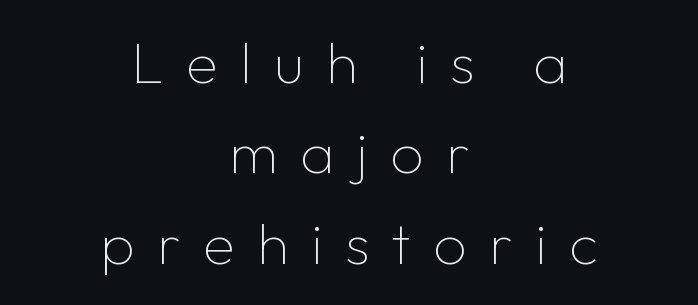
Note the varied advance widths — an 'i' is clearly narrower than an 'm'. Stroke mass is kept to a normal reading level or below. Line spacing here is normal. A centered setting, common on invitations and titles, is used for this passage. The space directly below the letters is spotless.
